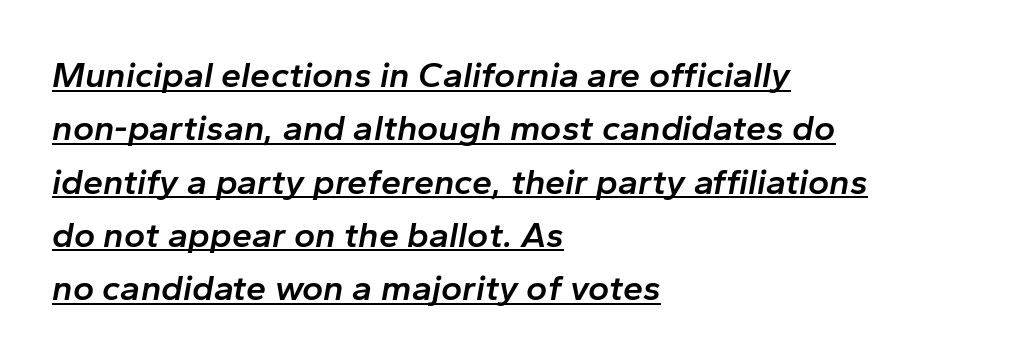
Q: Is the text bold? A: Semi-bold.
Q: Is the text italic (slanted)? A: Yes, it leans right by about 10 degrees.
Q: Is the text underlined? A: Yes.
Q: How is the paragraph aligned? A: Left-aligned.
Q: Is the spacing between letters normal or unusually wide? A: Normal.
Q: Is the spacing between lines tight, normal or loose? A: Normal.
Q: Width (condensed, normal, or wide)? A: Normal.
Q: Stroke contrast? A: Low.
Q: x-height? A: Medium.
Q: Monospaced? A: No.
